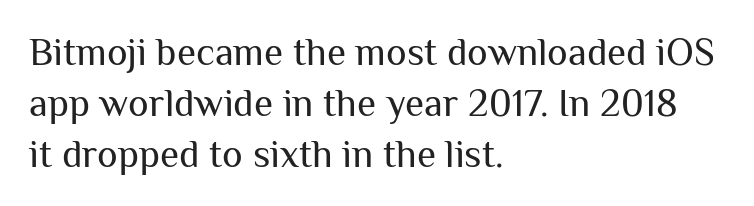
{"serif": "no", "italic": "no", "bold": "no", "weight": "regular", "width": "normal", "stroke_contrast": "medium", "x_height": "medium", "monospaced": "no", "underline": "no", "align": "left", "line_spacing": "normal", "line_spacing_ratio": 1.31, "letter_spacing": "normal", "letter_spacing_em": 0.0, "glyph_px": 39}
